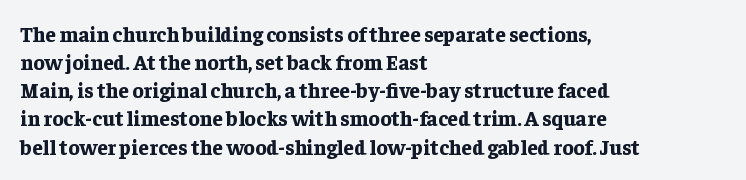
The image shows 21 px bold type, upright; set left-aligned, normal line spacing (1.34x), normal letter spacing, not underlined.
